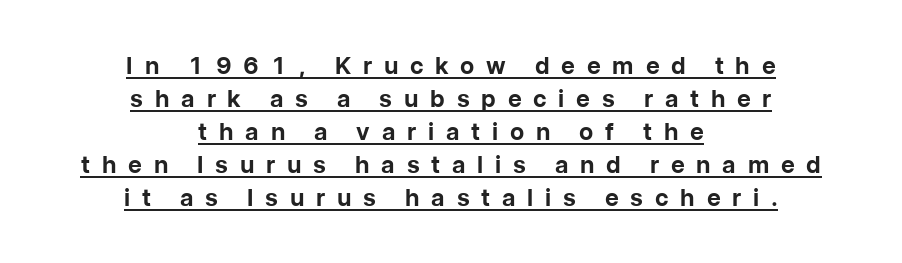
The lettering holds an erect, upright posture throughout. Caption: expanded tracking, letters set apart. Typeset on center — no edge is straight. Has an underline been added? It has.
